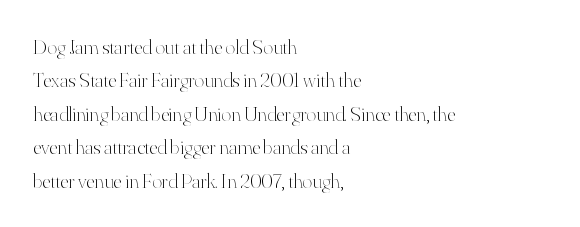
Q: Is the text bold? A: No.
Q: Is the text italic (slanted)? A: No, it is upright.
Q: Is the text underlined? A: No.
Q: How is the paragraph aligned? A: Left-aligned.
Q: Is the spacing between letters normal or unusually wide? A: Normal.
Q: Is the spacing between lines tight, normal or loose? A: Normal.
